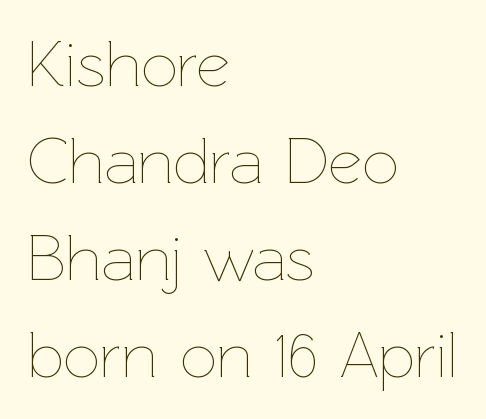
Proportional: the letters do not fall into vertical columns. In terms of letterspacing, this is plain default setting. Baseline-to-baseline distance is the conventional proportion of letter height. Does the lettering tilt? It doesn't — this is upright. Each row of text sits above clean, open space.
